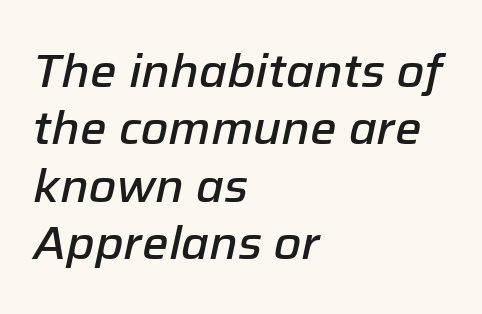
{"italic": "yes", "lean": "right", "slant_degrees": 12, "bold": "semi", "weight": "semibold", "width": "normal", "stroke_contrast": "low", "x_height": "medium", "monospaced": "no", "underline": "no", "align": "left", "line_spacing_ratio": 1.22, "letter_spacing": "normal", "letter_spacing_em": 0.0, "glyph_px": 47}
